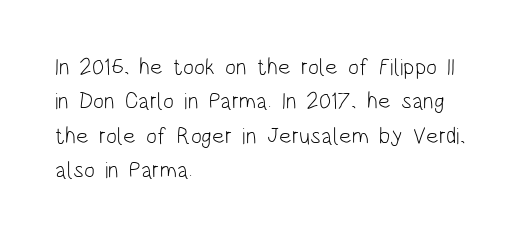
{"italic": "no", "bold": "no", "underline": "no", "align": "left", "line_spacing": "normal", "line_spacing_ratio": 1.49, "letter_spacing": "normal", "letter_spacing_em": 0.0, "glyph_px": 23}
